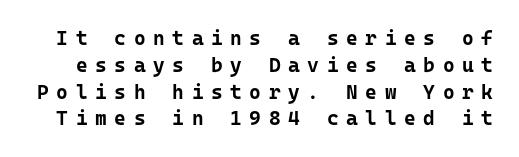
As a designer I'd log this as weight 700, bold. This sample keeps an unexceptional amount of space between lines. Just letters on the line, the space beneath them empty. The rendering inserts visible extra space after every character.
